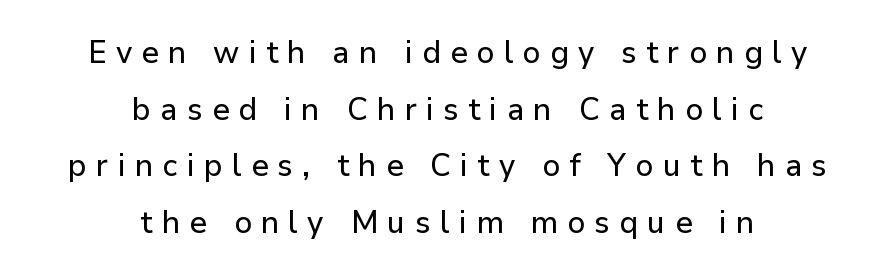
Here the designer chose a conventional face with non-uniform glyph widths. The axis of the letterforms is exactly vertical. Both edges are ragged and mirror each other, which tells us the setting is centered. The passage shown is typeset with a sans-serif family. The tracking jumps out immediately: characters are airy and widely separated.
